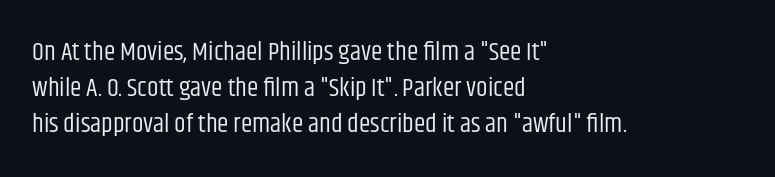
The image shows 26 px text type, upright; set left-aligned, normal line spacing (1.38x), normal letter spacing, not underlined.
